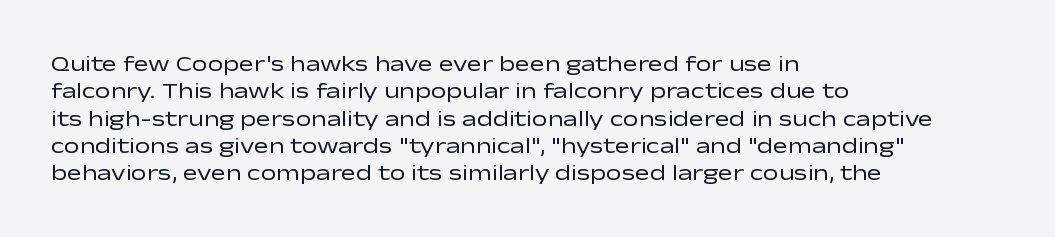
Rendered with straight, roman letterforms. Weight: not bold — regular or lighter. Words appear dense and cohesive because spacing is normal. Horizontal alignment here is leftward, the default for most running prose. A clean baseline with only descenders dipping below it.
